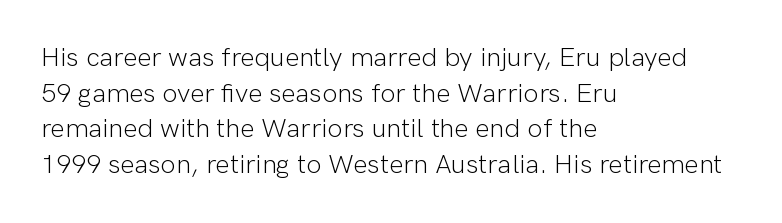
The image shows 27 px text type, upright; set left-aligned, normal line spacing (1.32x), normal letter spacing, not underlined.
